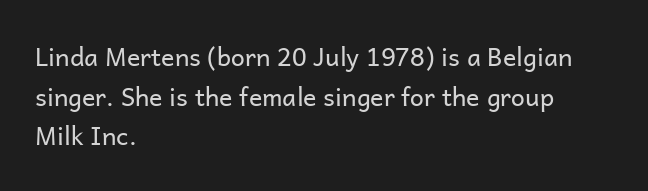
{"italic": "no", "bold": "no", "underline": "no", "align": "left", "line_spacing": "normal", "line_spacing_ratio": 1.59, "letter_spacing": "normal", "letter_spacing_em": 0.0, "glyph_px": 25}
